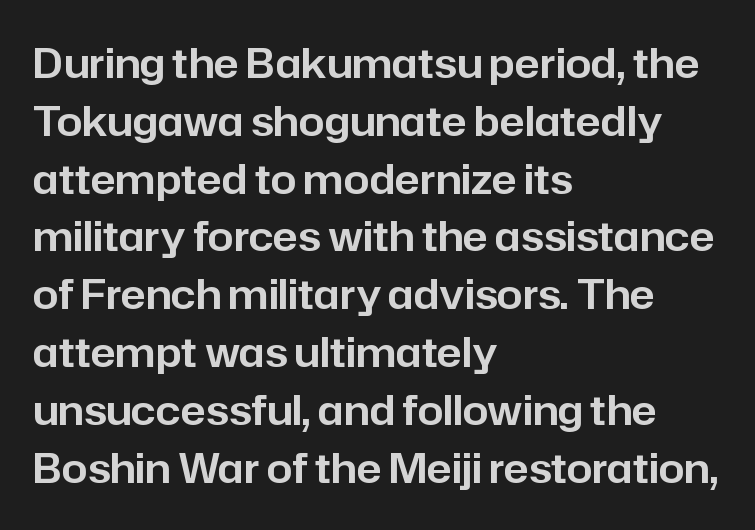
{"serif": "no", "italic": "no", "width": "normal", "stroke_contrast": "low", "x_height": "medium", "monospaced": "no", "underline": "no", "align": "left", "line_spacing": "normal", "line_spacing_ratio": 1.41, "letter_spacing": "normal", "letter_spacing_em": 0.0, "glyph_px": 41}
